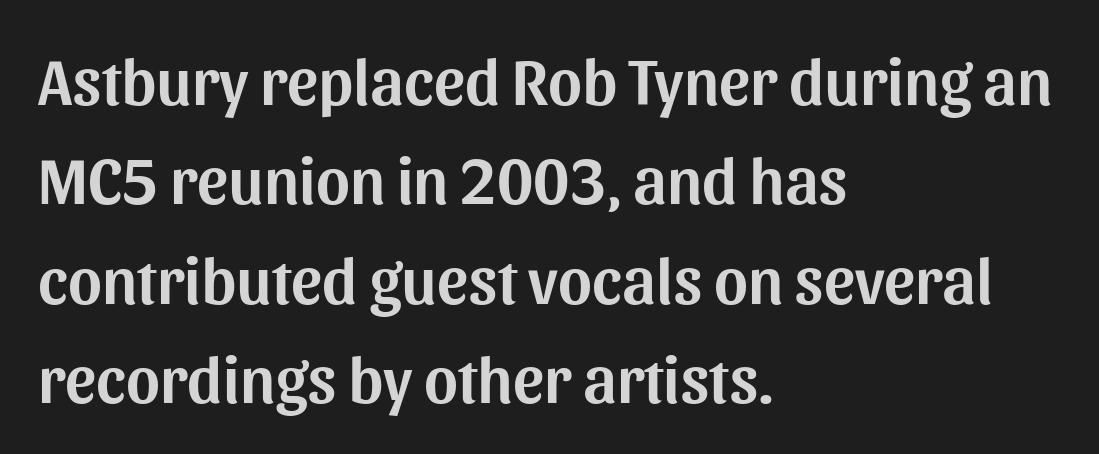
Q: Is the text italic (slanted)? A: No, it is upright.
Q: Is the typeface a serif or a sans-serif typeface? A: Sans-serif.
Q: Is the text underlined? A: No.
Q: How is the paragraph aligned? A: Left-aligned.
Q: Is the spacing between letters normal or unusually wide? A: Normal.
Q: Is the spacing between lines tight, normal or loose? A: Normal.
Q: Width (condensed, normal, or wide)? A: Normal.
Q: Stroke contrast? A: Medium.
Q: x-height? A: Medium.
Q: Monospaced? A: No.
